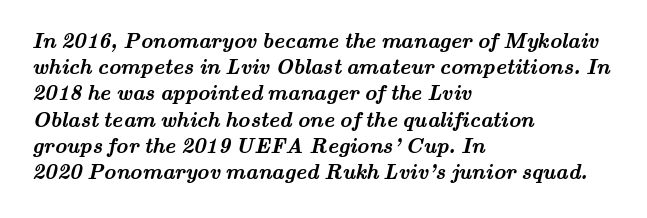
{"bold": "yes", "underline": "no", "align": "left", "line_spacing": "normal", "line_spacing_ratio": 1.25, "letter_spacing": "normal", "letter_spacing_em": 0.0, "glyph_px": 21}
